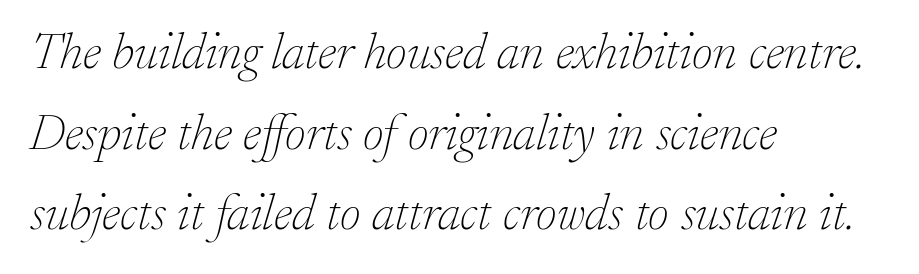
Q: Is the text bold? A: No.
Q: Is the text italic (slanted)? A: Yes, it leans right by about 17 degrees.
Q: Is the typeface a serif or a sans-serif typeface? A: Serif.
Q: Is the text underlined? A: No.
Q: How is the paragraph aligned? A: Left-aligned.
Q: Is the spacing between letters normal or unusually wide? A: Normal.
Q: Is the spacing between lines tight, normal or loose? A: Normal.
Q: Width (condensed, normal, or wide)? A: Normal.
Q: Stroke contrast? A: Low.
Q: x-height? A: Small.
Q: Monospaced? A: No.
